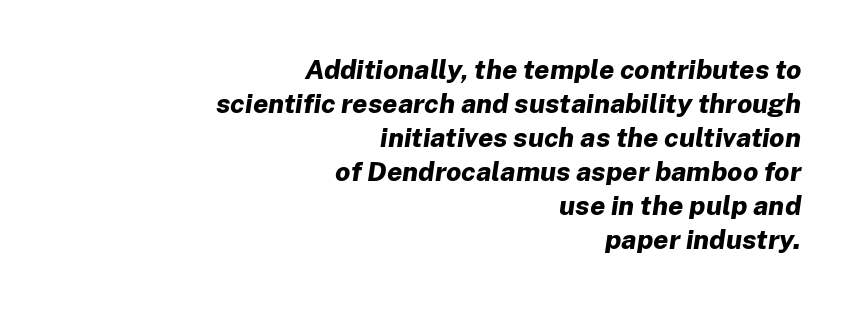
Yep, that's italic — everything's leaning. Has an underline been added? It has not. The text block is weighted toward the right margin, trailing off unevenly leftward. Weight: bold. Reading down the column, the eye jumps a familiar distance to each next line. Spacing between characters is what you'd get straight out of the box.
